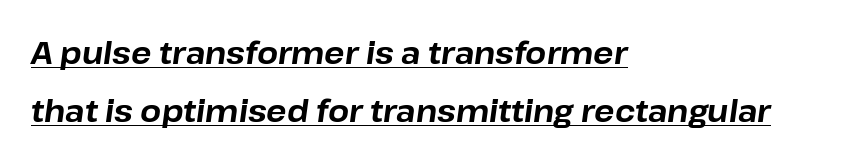
{"italic": "yes", "lean": "right", "slant_degrees": 8, "bold": "yes", "weight": "bold", "width": "normal", "stroke_contrast": "low", "x_height": "medium", "monospaced": "no", "underline": "yes", "align": "left", "line_spacing": "loose", "line_spacing_ratio": 1.93, "letter_spacing": "normal", "letter_spacing_em": 0.0, "glyph_px": 30}
